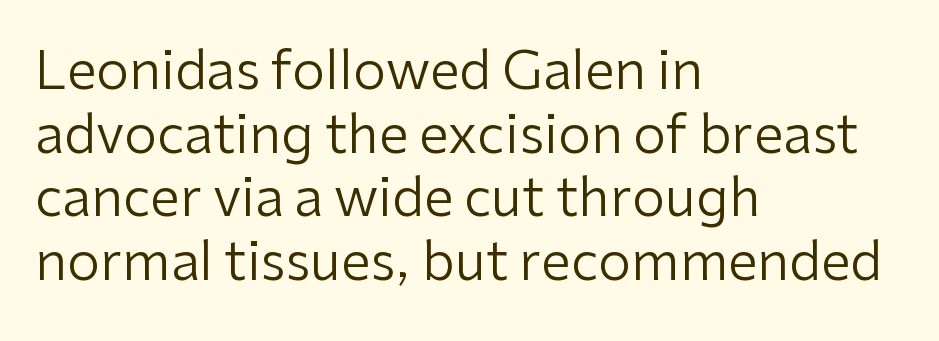
The image shows 53 px regular-weight sans-serif type, upright; set left-aligned, line spacing 1.2x, normal letter spacing, not underlined; low stroke contrast and a medium x-height.
